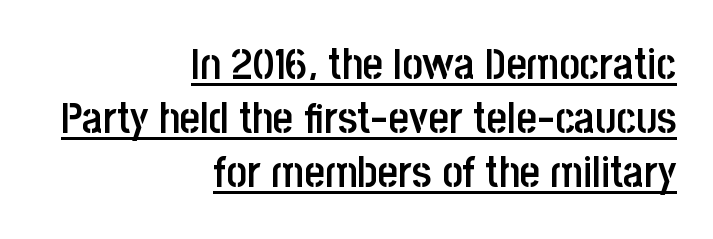
Q: Is the text bold? A: Semi-bold.
Q: Is the text italic (slanted)? A: No, it is upright.
Q: Is the typeface a serif or a sans-serif typeface? A: Sans-serif.
Q: Is the text underlined? A: Yes.
Q: How is the paragraph aligned? A: Right-aligned.
Q: Is the spacing between letters normal or unusually wide? A: Normal.
Q: Width (condensed, normal, or wide)? A: Condensed.
Q: Stroke contrast? A: Low.
Q: x-height? A: Large.
Q: Monospaced? A: No.
